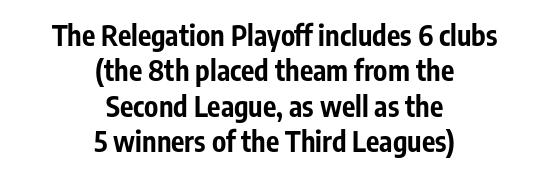
{"serif": "no", "italic": "no", "bold": "yes", "weight": "bold", "width": "condensed", "stroke_contrast": "low", "x_height": "medium", "monospaced": "no", "underline": "no", "align": "center", "line_spacing": "normal", "line_spacing_ratio": 1.26, "letter_spacing": "normal", "letter_spacing_em": 0.0, "glyph_px": 28}
